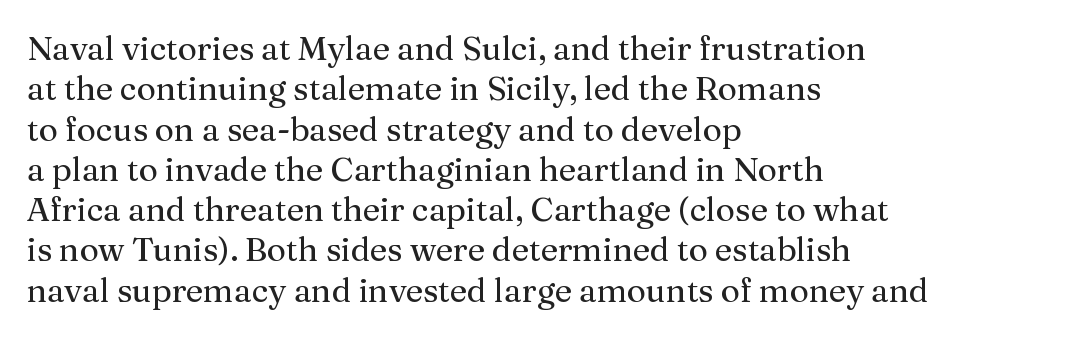
The image shows 33 px regular-weight serif type, upright; set left-aligned, line spacing 1.22x, normal letter spacing, not underlined; medium stroke contrast and a medium x-height.
